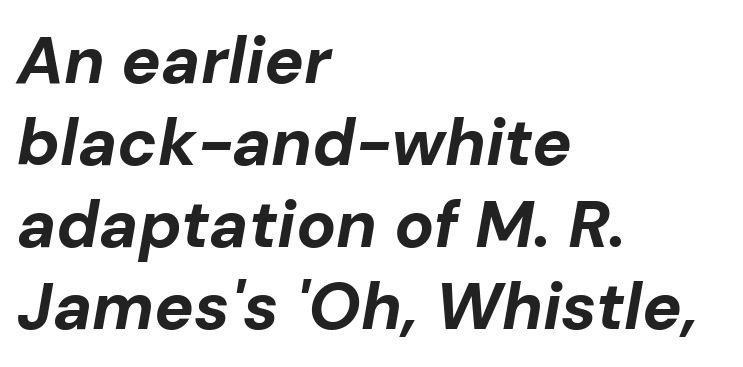
{"italic": "yes", "lean": "right", "slant_degrees": 10, "bold": "yes", "weight": "bold", "width": "normal", "stroke_contrast": "low", "x_height": "medium", "monospaced": "no", "underline": "no", "align": "left", "line_spacing_ratio": 1.24, "letter_spacing": "normal", "letter_spacing_em": 0.0, "glyph_px": 66}
